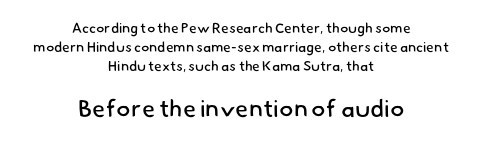
Q: Is the text bold? A: No.
Q: Is the text underlined? A: No.
Q: How is the paragraph aligned? A: Centered.
Q: Is the spacing between letters normal or unusually wide? A: Normal.
Q: Is the spacing between lines tight, normal or loose? A: Normal.
Q: Which block of text is set in a larger size, the first (top) or the second (bottom)? A: The second (bottom) one.
